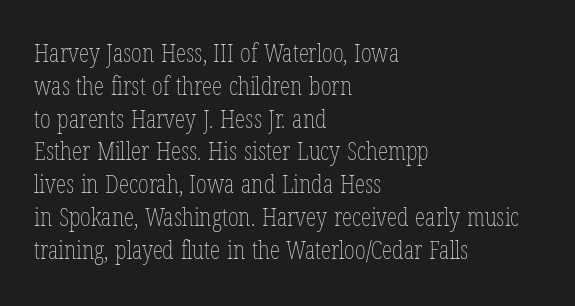
Check the space under the baseline: it is left empty. Posture: upright roman. Is the type heavy? It reads as light-to-regular instead. One-word summary of the alignment: left. The line-height multiplier appears to be the usual default.
